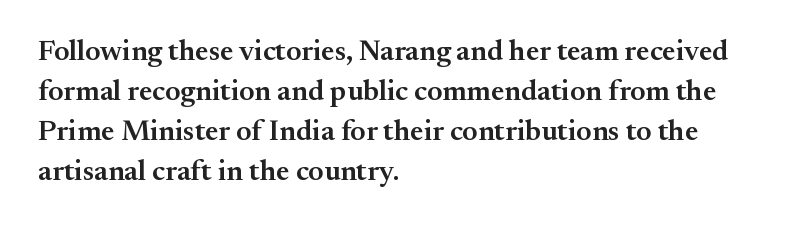
The image shows 29 px semibold serif type, upright; set left-aligned, normal line spacing (1.38x), normal letter spacing, not underlined; medium stroke contrast and a small x-height.
